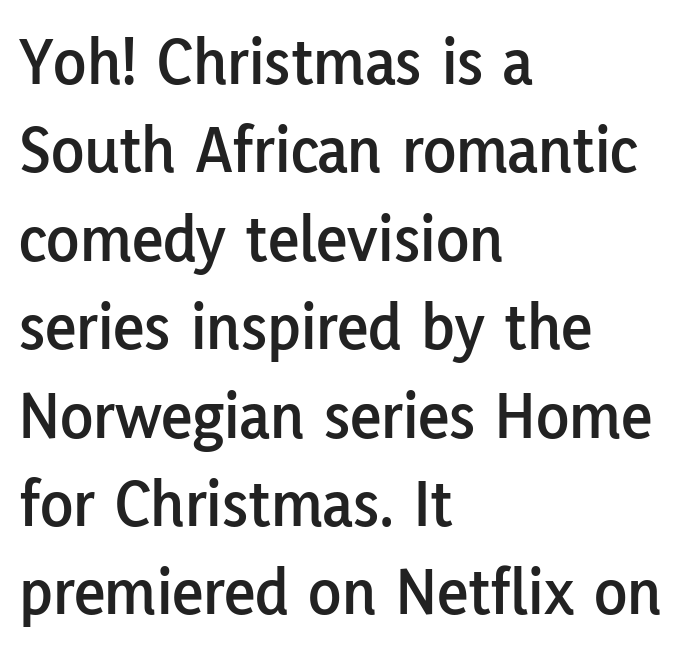
A typesetter would call this proportional, since set widths differ per character. Anything drawn beneath the words? Only blank space. The line texture is even and compact thanks to regular tracking. The block of text has a typical density, with ordinary space between rows. The rendering shows plain stroke endings on the letterforms — a sans-serif design.
